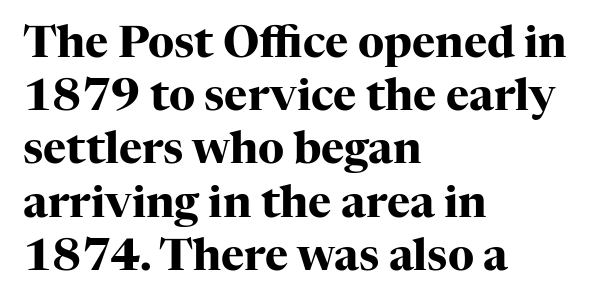
Q: Is the text bold? A: Yes.
Q: Is the text italic (slanted)? A: No, it is upright.
Q: Is the typeface a serif or a sans-serif typeface? A: Serif.
Q: Is the text underlined? A: No.
Q: How is the paragraph aligned? A: Left-aligned.
Q: Is the spacing between letters normal or unusually wide? A: Normal.
Q: Width (condensed, normal, or wide)? A: Normal.
Q: Stroke contrast? A: High.
Q: x-height? A: Medium.
Q: Monospaced? A: No.
